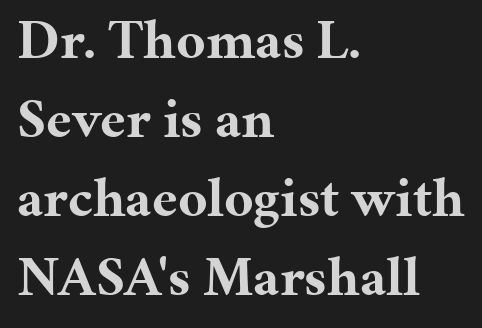
The image shows 56 px bold serif type, upright; set left-aligned, normal line spacing (1.41x), normal letter spacing, not underlined; medium stroke contrast and a medium x-height.
